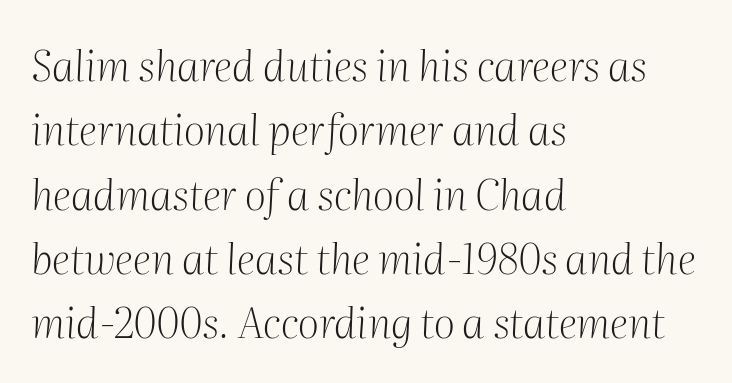
{"serif": "yes", "italic": "yes", "lean": "right", "slant_degrees": 2, "bold": "no", "weight": "light", "width": "normal", "stroke_contrast": "medium", "x_height": "medium", "monospaced": "no", "underline": "no", "align": "left", "line_spacing": "normal", "line_spacing_ratio": 1.53, "letter_spacing": "normal", "letter_spacing_em": 0.0, "glyph_px": 42}
